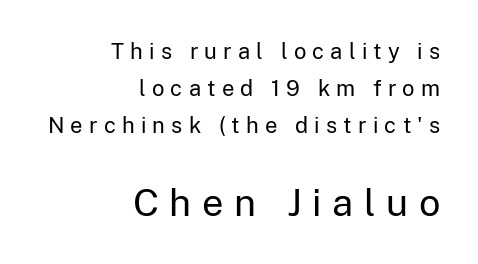
Q: Is the text bold? A: No.
Q: Is the text italic (slanted)? A: No, it is upright.
Q: Is the typeface a serif or a sans-serif typeface? A: Sans-serif.
Q: Is the text underlined? A: No.
Q: How is the paragraph aligned? A: Right-aligned.
Q: Is the spacing between letters normal or unusually wide? A: Unusually wide.
Q: Is the spacing between lines tight, normal or loose? A: Normal.
Q: Which block of text is set in a larger size, the first (top) or the second (bottom)? A: The second (bottom) one.
Q: Width (condensed, normal, or wide)? A: Normal.
Q: Stroke contrast? A: Low.
Q: x-height? A: Medium.
Q: Monospaced? A: No.
